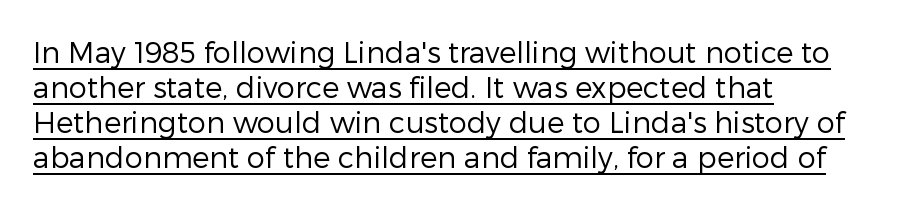
Compared with a typical body face, this is equally light or lighter still. Looks like regular typesetting: each glyph gets only the width it needs. In terms of letterform style, serifs are entirely absent. Honestly, the letter spacing is just normal — you wouldn't notice it. A student would call this left alignment; a typographer would say flush left, rag right.
